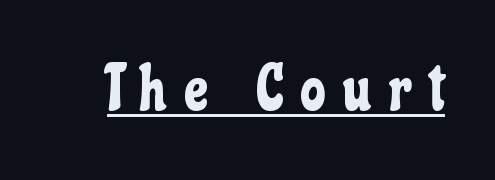
Glance below the letters and you will spot a drawn line. Observe the wide spacing: letters keep a clear distance from each other. The lettering stays uniformly vertical, giving the passage a roman look. Regarding serifs, this sample does without them. Looks like regular typesetting: each glyph gets only the width it needs.
